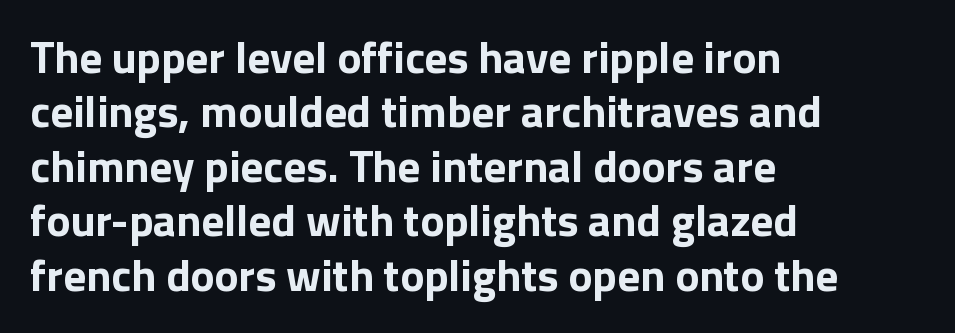
The image shows 45 px bold sans-serif type, upright; set left-aligned, line spacing 1.21x, normal letter spacing, not underlined; low stroke contrast and a medium x-height.
